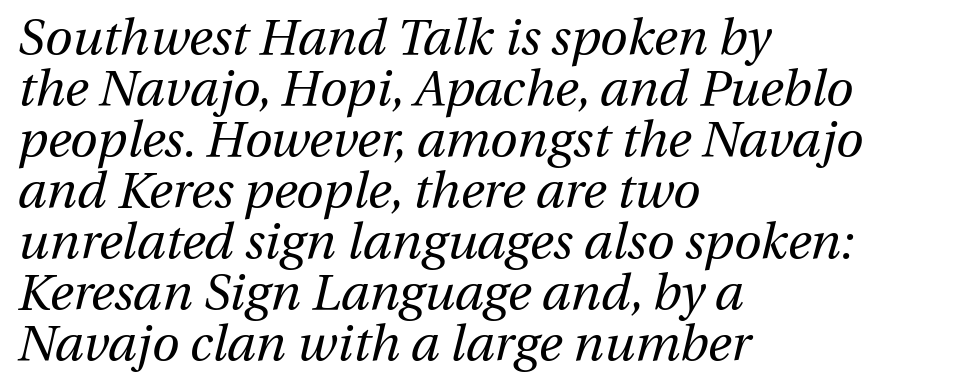
The image shows 50 px regular-weight type, italic (leaning right); set left-aligned, tight line spacing (1.02x), normal letter spacing, not underlined; medium stroke contrast and a medium x-height.
